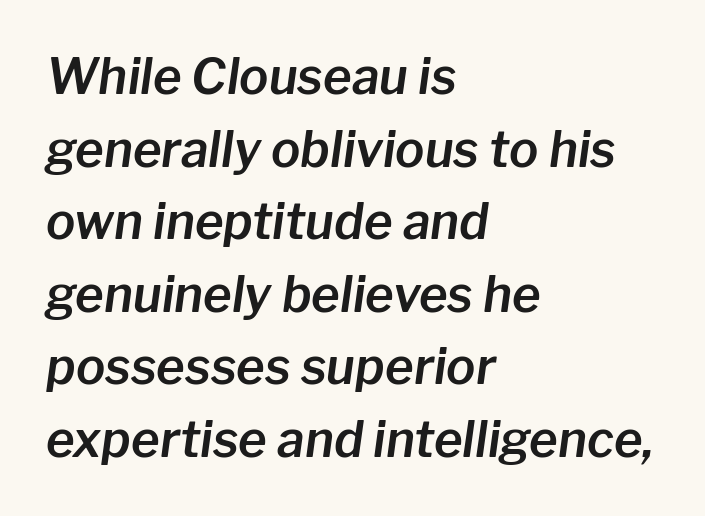
Q: Is the text italic (slanted)? A: Yes, it leans right by about 8 degrees.
Q: Is the text underlined? A: No.
Q: How is the paragraph aligned? A: Left-aligned.
Q: Is the spacing between letters normal or unusually wide? A: Normal.
Q: Is the spacing between lines tight, normal or loose? A: Normal.
Q: Width (condensed, normal, or wide)? A: Normal.
Q: Stroke contrast? A: Low.
Q: x-height? A: Medium.
Q: Monospaced? A: No.
